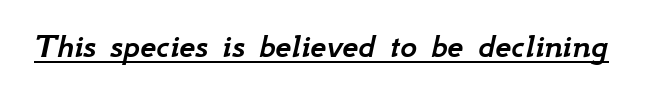
The text carries the slant typical of an italic or oblique font. Observe the ordinary spacing: letters are neighbours, not strangers. You could not count columns in this text — the font is proportionally spaced. The lettering is marked with a stroke running underneath it.
